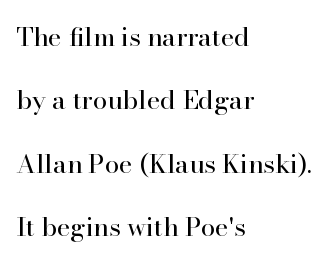
{"italic": "no", "bold": "no", "underline": "no", "align": "left", "line_spacing": "loose", "line_spacing_ratio": 2.44, "letter_spacing": "normal", "letter_spacing_em": 0.0, "glyph_px": 26}
